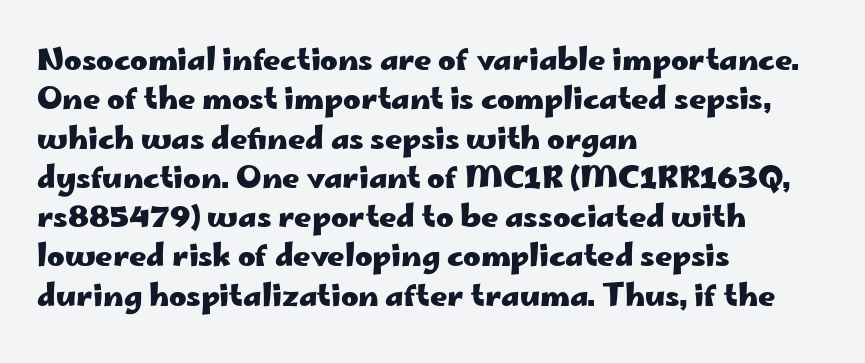
The image shows 30 px heavy, wide sans-serif type, upright; set left-aligned, normal line spacing (1.31x), normal letter spacing, not underlined; low stroke contrast and a small x-height.
